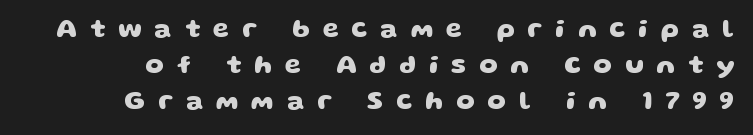
The rendering uses a moderate line-height, typical for paragraphs. Notice how thick the strokes are: this is what a full bold looks like. The foot of each line stays bare and open. Tracking value appears strongly positive — letters spread wide.
